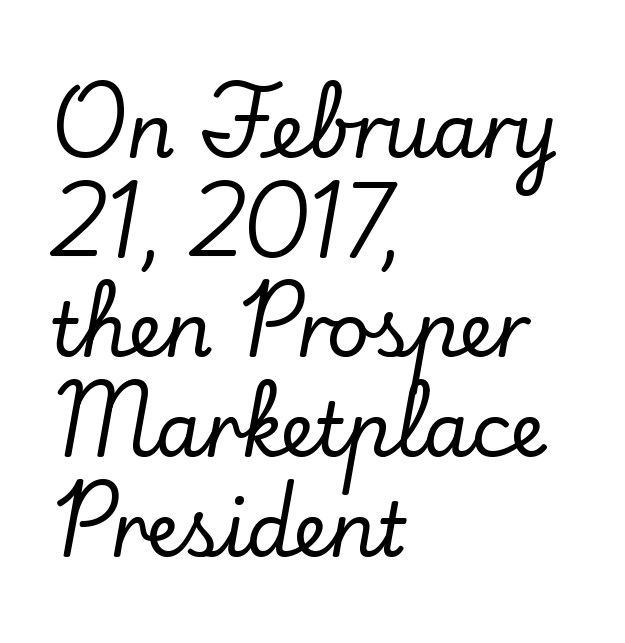
{"serif": "yes", "width": "normal", "stroke_contrast": "low", "x_height": "small", "monospaced": "no", "underline": "no", "align": "left", "line_spacing": "normal", "line_spacing_ratio": 1.33, "letter_spacing": "normal", "letter_spacing_em": 0.0, "glyph_px": 75}
